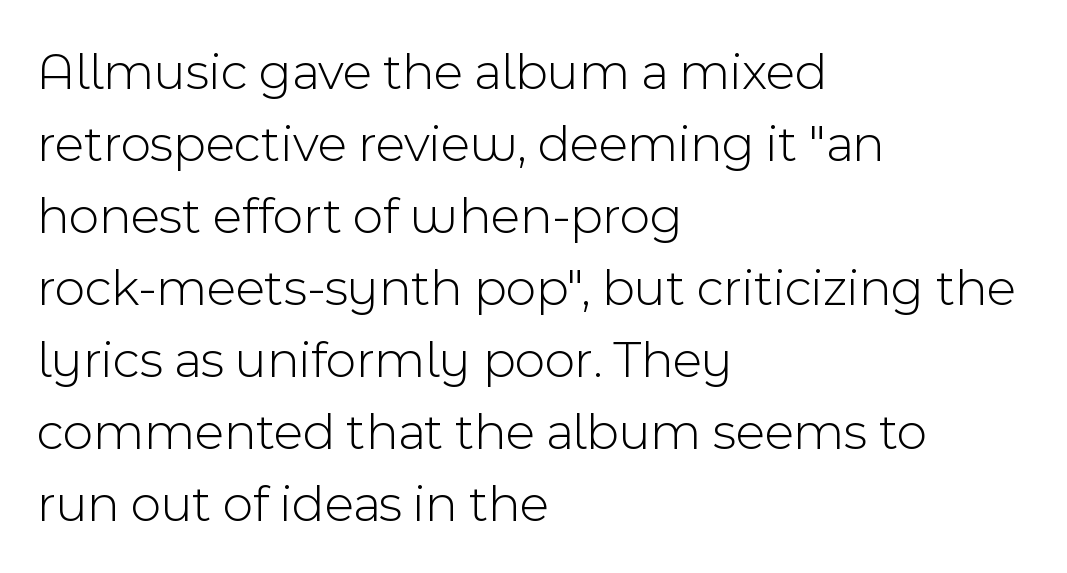
The image shows 53 px light sans-serif type, upright; set left-aligned, normal line spacing (1.36x), normal letter spacing, not underlined; a medium x-height.
